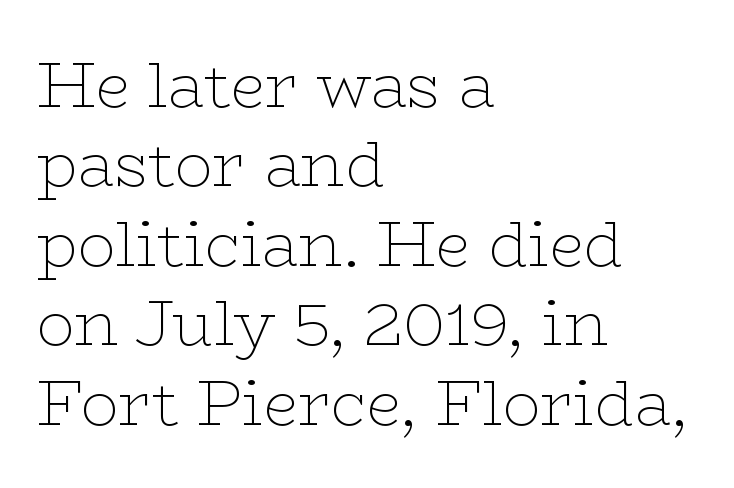
Q: Is the text bold? A: No.
Q: Is the text italic (slanted)? A: No, it is upright.
Q: Is the typeface a serif or a sans-serif typeface? A: Serif.
Q: Is the text underlined? A: No.
Q: How is the paragraph aligned? A: Left-aligned.
Q: Is the spacing between letters normal or unusually wide? A: Normal.
Q: Is the spacing between lines tight, normal or loose? A: Normal.
Q: Width (condensed, normal, or wide)? A: Wide.
Q: Stroke contrast? A: Low.
Q: x-height? A: Medium.
Q: Monospaced? A: No.
